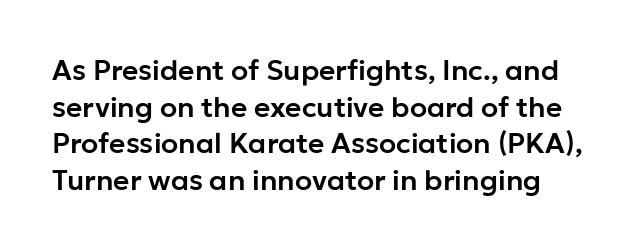
Q: Is the text italic (slanted)? A: No, it is upright.
Q: Is the typeface a serif or a sans-serif typeface? A: Sans-serif.
Q: Is the text underlined? A: No.
Q: Is the spacing between letters normal or unusually wide? A: Normal.
Q: Is the spacing between lines tight, normal or loose? A: Normal.
Q: Width (condensed, normal, or wide)? A: Normal.
Q: Stroke contrast? A: Low.
Q: x-height? A: Medium.
Q: Monospaced? A: No.
